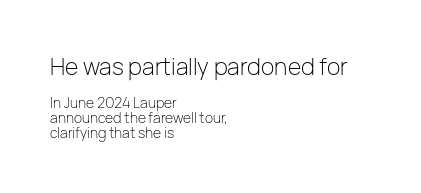
Q: Is the text bold? A: No.
Q: Is the text italic (slanted)? A: No, it is upright.
Q: Is the text underlined? A: No.
Q: How is the paragraph aligned? A: Left-aligned.
Q: Is the spacing between letters normal or unusually wide? A: Normal.
Q: Is the spacing between lines tight, normal or loose? A: Tight.
Q: Which block of text is set in a larger size, the first (top) or the second (bottom)? A: The first (top) one.
